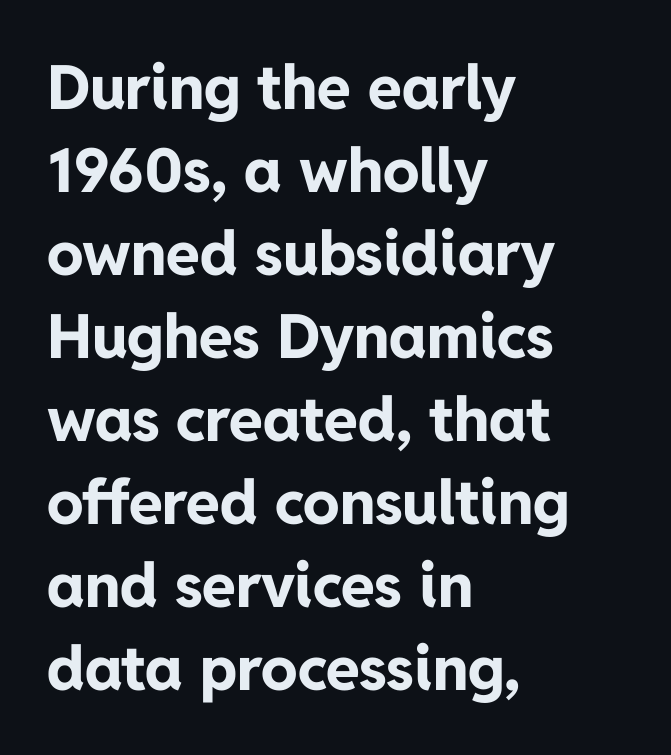
Q: Is the text bold? A: Yes.
Q: Is the text italic (slanted)? A: No, it is upright.
Q: Is the typeface a serif or a sans-serif typeface? A: Sans-serif.
Q: Is the text underlined? A: No.
Q: How is the paragraph aligned? A: Left-aligned.
Q: Is the spacing between letters normal or unusually wide? A: Normal.
Q: Is the spacing between lines tight, normal or loose? A: Normal.
Q: Width (condensed, normal, or wide)? A: Normal.
Q: Stroke contrast? A: Low.
Q: x-height? A: Medium.
Q: Monospaced? A: No.
